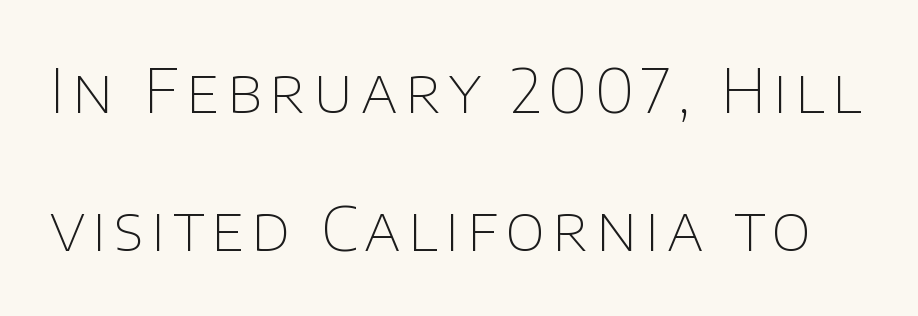
The image shows 61 px thin sans-serif type, upright; set loose line spacing (2.27x), not underlined; low stroke contrast and a large x-height.
